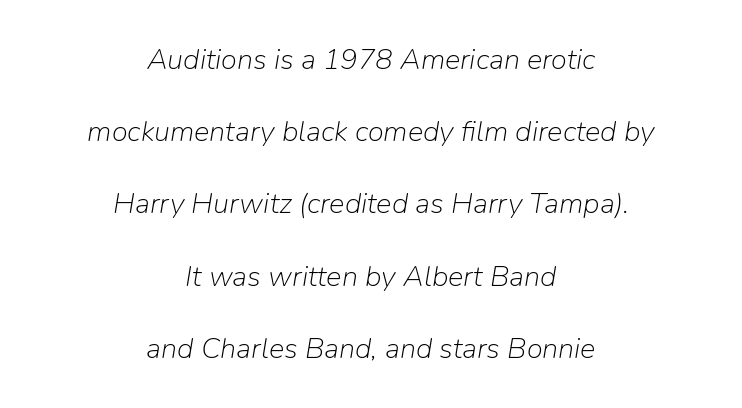
In terms of posture, this sample is oblique. Stroke thickness stays within the range of a standard reading face or lighter. Line starts and ends both wander, symmetrically. The face used here is proportionally spaced, like ordinary book or web type.
